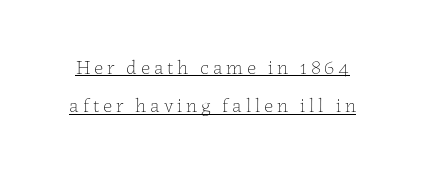
The image shows 20 px text type, upright; set loose line spacing (1.91x), underlined.
